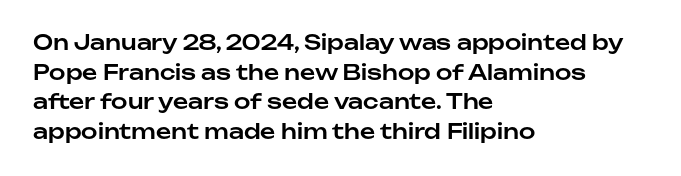
The image shows 21 px text type, upright; set left-aligned, normal line spacing (1.41x), normal letter spacing, not underlined.
